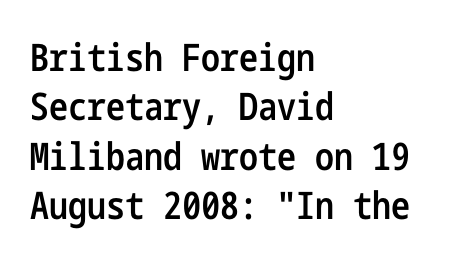
{"serif": "no", "italic": "no", "bold": "semi", "weight": "semibold", "width": "condensed", "stroke_contrast": "low", "x_height": "medium", "underline": "no", "align": "left", "line_spacing": "normal", "line_spacing_ratio": 1.3, "letter_spacing": "normal", "letter_spacing_em": 0.0, "glyph_px": 38}
